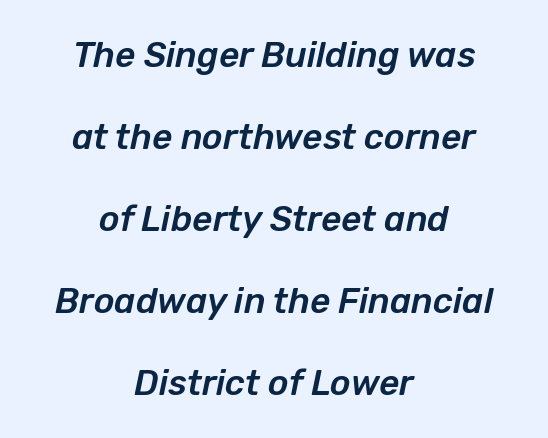
{"italic": "yes", "lean": "right", "slant_degrees": 12, "width": "normal", "stroke_contrast": "low", "x_height": "medium", "monospaced": "no", "underline": "no", "align": "center", "line_spacing": "loose", "line_spacing_ratio": 2.34, "letter_spacing": "normal", "letter_spacing_em": 0.0, "glyph_px": 35}
